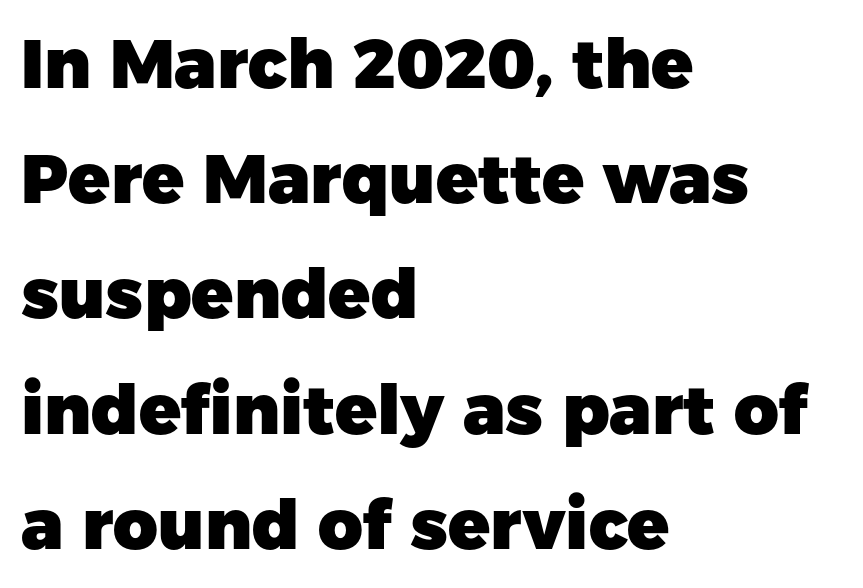
The image shows 69 px heavy sans-serif type, upright; set left-aligned, normal line spacing (1.67x), normal letter spacing, not underlined; low stroke contrast and a medium x-height.
